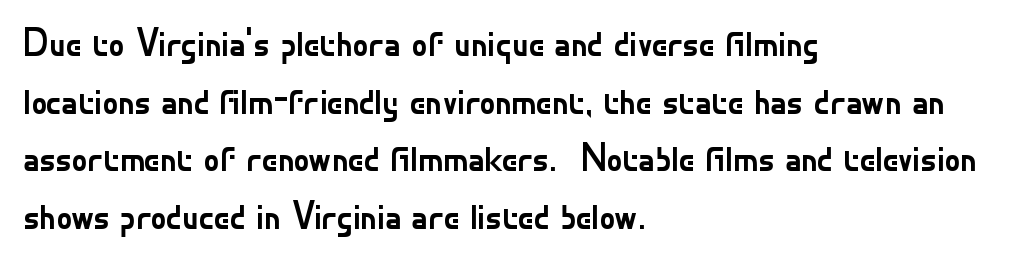
Q: Is the text bold? A: No.
Q: Is the text italic (slanted)? A: No, it is upright.
Q: Is the typeface a serif or a sans-serif typeface? A: Sans-serif.
Q: Is the text underlined? A: No.
Q: How is the paragraph aligned? A: Left-aligned.
Q: Is the spacing between letters normal or unusually wide? A: Normal.
Q: Is the spacing between lines tight, normal or loose? A: Normal.
Q: Width (condensed, normal, or wide)? A: Normal.
Q: Stroke contrast? A: Low.
Q: x-height? A: Small.
Q: Monospaced? A: No.
